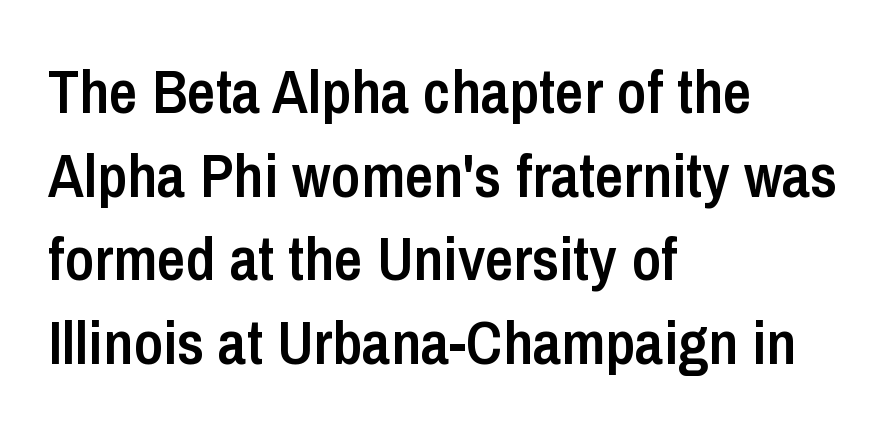
The space beneath each line is pristine and unruled. The text was rendered using a sans face with plain stroke endings. The tracking reads as untouched default to a designer's eye. Evenly set lines give the paragraph a standard silhouette.
